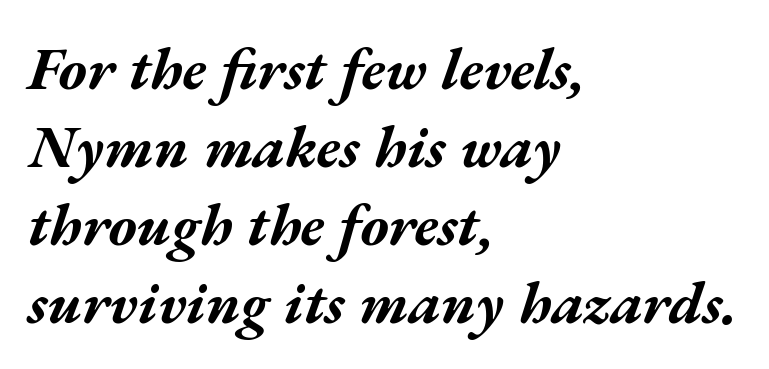
{"italic": "yes", "lean": "right", "slant_degrees": 17, "bold": "yes", "weight": "bold", "width": "wide", "stroke_contrast": "medium", "x_height": "medium", "monospaced": "no", "underline": "no", "align": "left", "line_spacing": "normal", "line_spacing_ratio": 1.3, "letter_spacing": "normal", "letter_spacing_em": 0.0, "glyph_px": 60}
